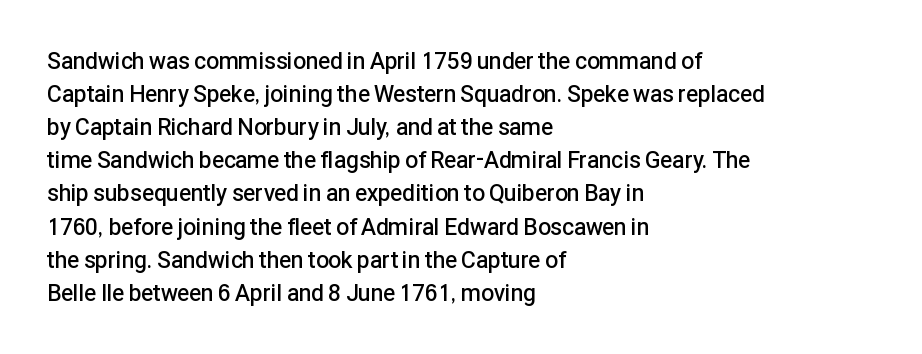
Q: Is the text bold? A: Semi-bold.
Q: Is the text italic (slanted)? A: No, it is upright.
Q: Is the text underlined? A: No.
Q: How is the paragraph aligned? A: Left-aligned.
Q: Is the spacing between letters normal or unusually wide? A: Normal.
Q: Is the spacing between lines tight, normal or loose? A: Normal.
